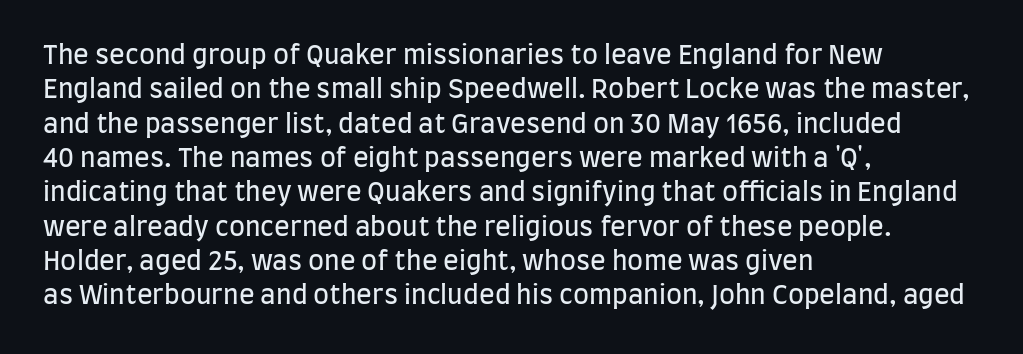
Leftover space on each line is placed entirely after the last word. Notice how the stems are strictly vertical — no italics here. The rendering uses a moderate line-height, typical for paragraphs. Underlining? Definitely not there. A light-to-regular cut is what we see here.
